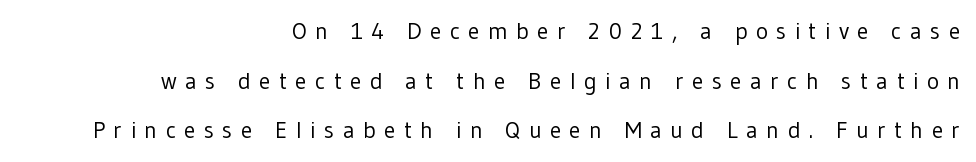
You could only call the tracking loose — the letters float apart. Notice how the stems are strictly vertical — no italics here. This block would shrink considerably if given ordinary leading; it's expanded now. The passage is arranged like a letterhead date or caption credit — flush right.
